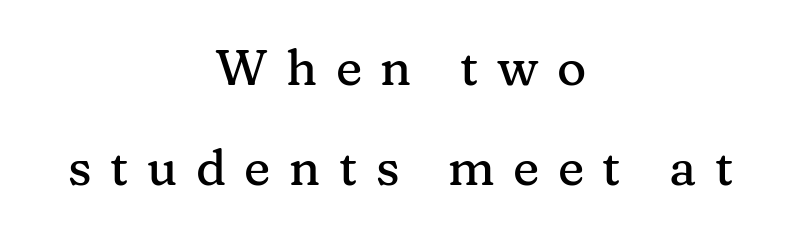
Q: Is the text italic (slanted)? A: No, it is upright.
Q: Is the typeface a serif or a sans-serif typeface? A: Serif.
Q: Is the text underlined? A: No.
Q: How is the paragraph aligned? A: Centered.
Q: Is the spacing between letters normal or unusually wide? A: Unusually wide.
Q: Is the spacing between lines tight, normal or loose? A: Loose.
Q: Width (condensed, normal, or wide)? A: Normal.
Q: Stroke contrast? A: Medium.
Q: x-height? A: Medium.
Q: Monospaced? A: No.
